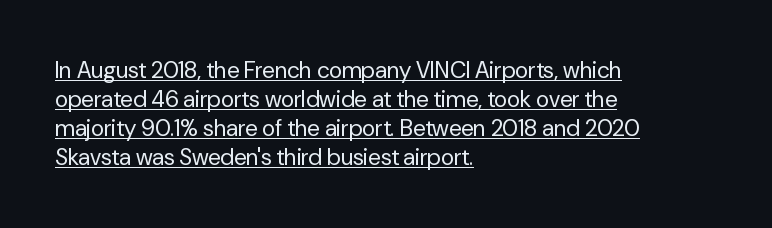
The image shows 23 px text type, upright; set left-aligned, normal line spacing (1.26x), normal letter spacing, underlined.
